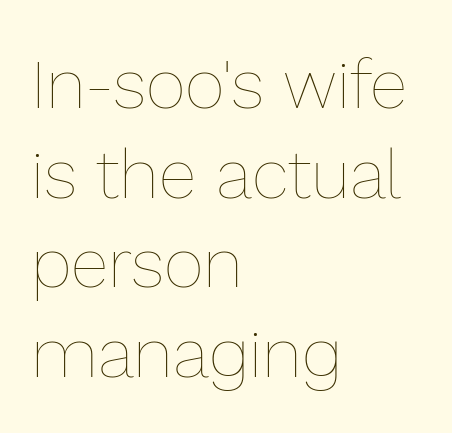
Q: Is the text bold? A: No.
Q: Is the text italic (slanted)? A: No, it is upright.
Q: Is the text underlined? A: No.
Q: How is the paragraph aligned? A: Left-aligned.
Q: Is the spacing between letters normal or unusually wide? A: Normal.
Q: Is the spacing between lines tight, normal or loose? A: Normal.
Q: Width (condensed, normal, or wide)? A: Normal.
Q: x-height? A: Medium.
Q: Monospaced? A: No.
